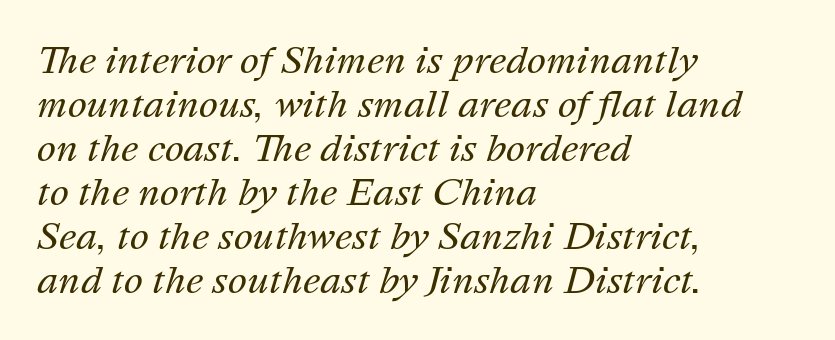
The image shows 36 px regular-weight type, italic (leaning right); set left-aligned, line spacing 1.22x, normal letter spacing, not underlined; medium stroke contrast and a medium x-height.
